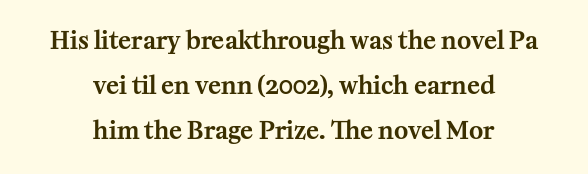
Unlike italic type, these characters show no tilt at all. The rendering keeps characters at their native spacing. Lines of text with bare space underneath. Layout note: lines centered.
